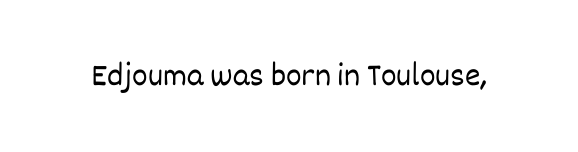
Q: Is the text bold? A: No.
Q: Is the text italic (slanted)? A: No, it is upright.
Q: Is the text underlined? A: No.
Q: Is the spacing between letters normal or unusually wide? A: Normal.
Q: Width (condensed, normal, or wide)? A: Normal.
Q: Stroke contrast? A: Low.
Q: x-height? A: Large.
Q: Monospaced? A: No.
